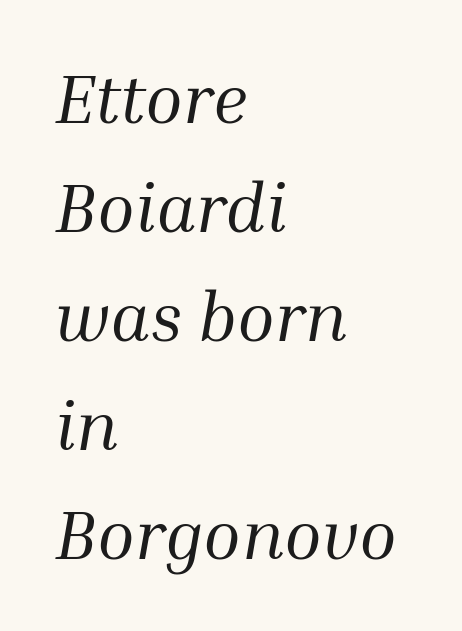
The tracking reads as untouched default to a designer's eye. Looking at the ascenders, they clearly lean. The typesetter chose a ragged-right arrangement here. Spacing verdict: proportional, widths tailored to each character.
